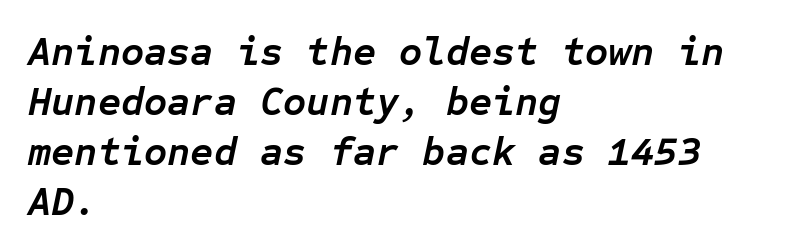
{"italic": "yes", "lean": "right", "slant_degrees": 12, "bold": "yes", "weight": "semibold", "width": "normal", "stroke_contrast": "low", "x_height": "medium", "monospaced": "yes", "underline": "no", "align": "left", "line_spacing": "normal", "line_spacing_ratio": 1.25, "letter_spacing": "normal", "letter_spacing_em": 0.0, "glyph_px": 40}
